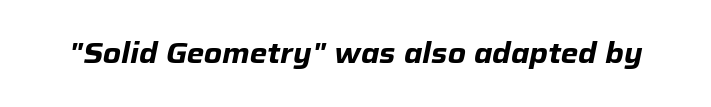
Typographic density is high because the face is bold. This sample has the flowing, uneven cadence of proportional lettering. The words here are not underlined. Observe the lean: these are italic letterforms. Spacing between characters is what you'd get straight out of the box.
